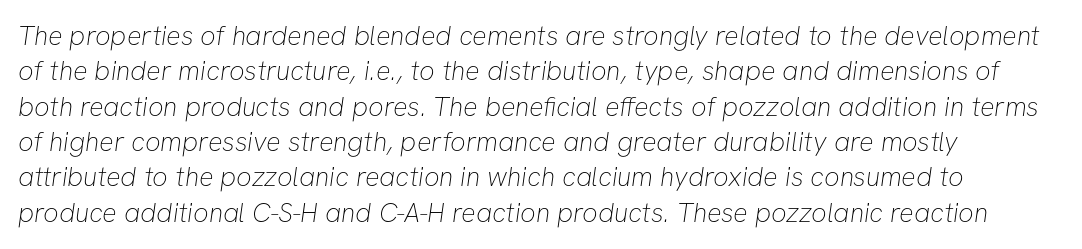
The image shows 27 px text type; set left-aligned, normal line spacing (1.31x), normal letter spacing, not underlined.
